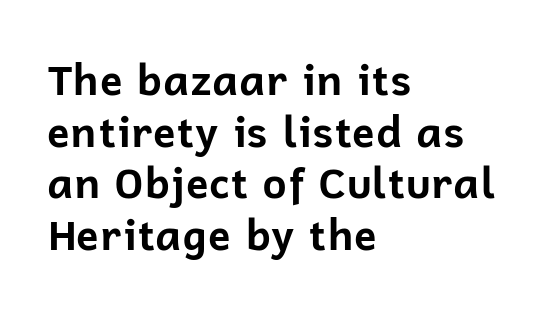
The image shows 42 px bold sans-serif type, upright; set left-aligned, line spacing 1.23x, normal letter spacing, not underlined; low stroke contrast and a medium x-height.
